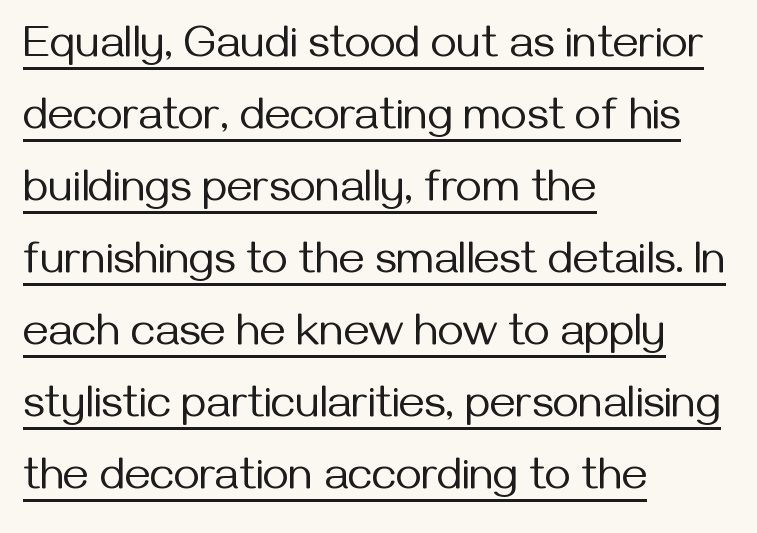
{"serif": "no", "italic": "no", "bold": "no", "weight": "regular", "width": "normal", "stroke_contrast": "medium", "x_height": "medium", "monospaced": "no", "underline": "yes", "align": "left", "line_spacing": "normal", "line_spacing_ratio": 1.6, "letter_spacing": "normal", "letter_spacing_em": 0.0, "glyph_px": 45}
